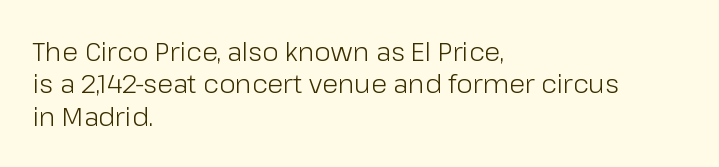
Line spacing here is normal. Nobody touched the tracking dial on this one. Quick note: underline off. Designer's note — italics off, roman on. The lines are quadded left.
